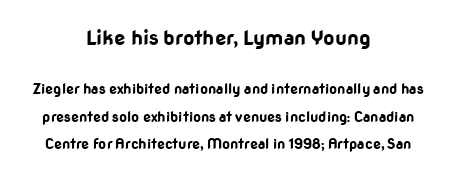
Q: Is the text bold? A: Yes.
Q: Is the text italic (slanted)? A: No, it is upright.
Q: Is the text underlined? A: No.
Q: How is the paragraph aligned? A: Centered.
Q: Is the spacing between letters normal or unusually wide? A: Normal.
Q: Is the spacing between lines tight, normal or loose? A: Loose.
Q: Which block of text is set in a larger size, the first (top) or the second (bottom)? A: The first (top) one.
